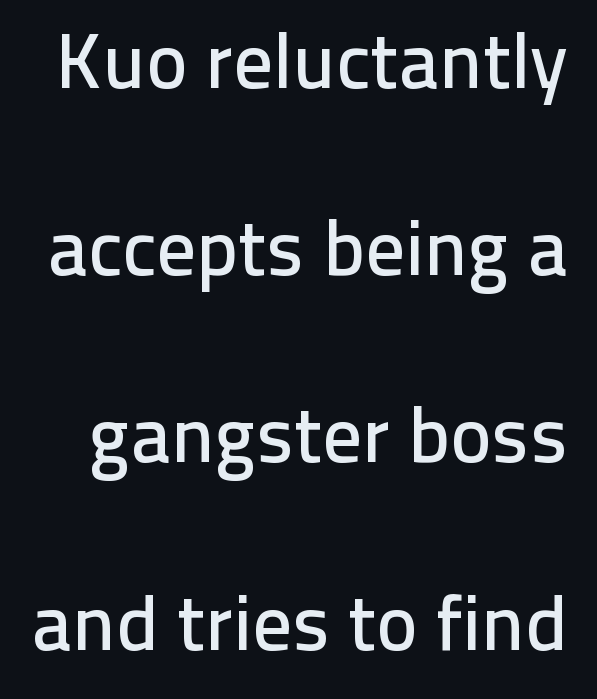
Airy leading. There is no visible air inserted between adjacent glyphs. The type sits square on the baseline with zero lean. The glyphs are unaccompanied by any horizontal stroke below them.
